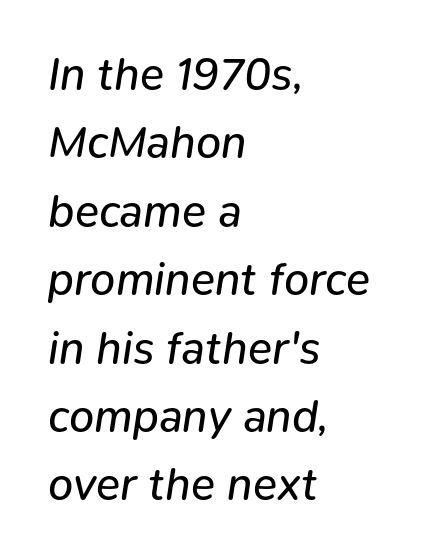
The image shows 45 px regular-weight type, italic (leaning right); set left-aligned, normal line spacing (1.52x), normal letter spacing, not underlined; low stroke contrast and a medium x-height.
